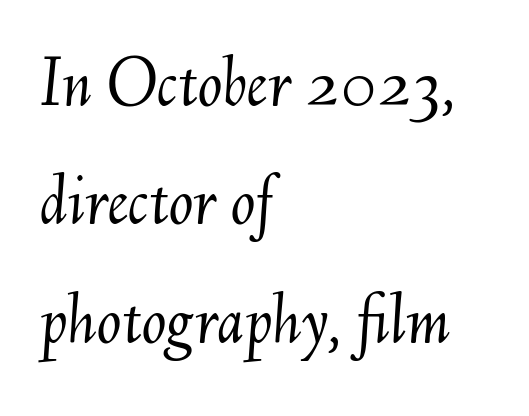
The passage shown stacks its lines at a standard gap. Default kerning and tracking; the words read as compact shapes. This is not heavy type; no bold has been used. Leftover space on each line is placed entirely after the last word. Descenders hang freely into open space.
